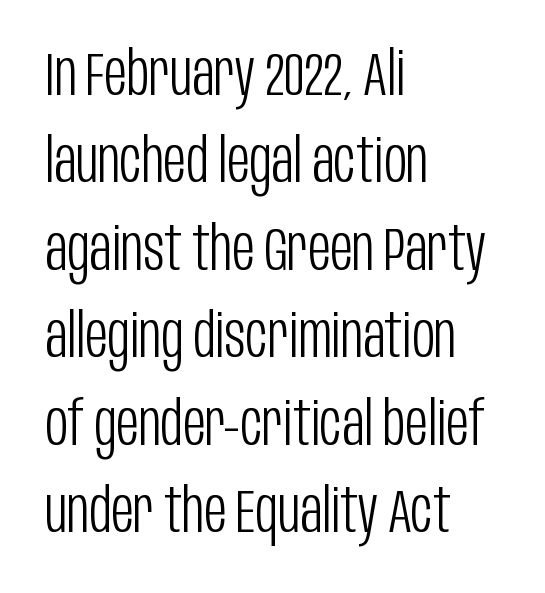
The image shows 62 px light, condensed sans-serif type, upright; set left-aligned, normal line spacing (1.41x), normal letter spacing, not underlined; low stroke contrast and a large x-height.
